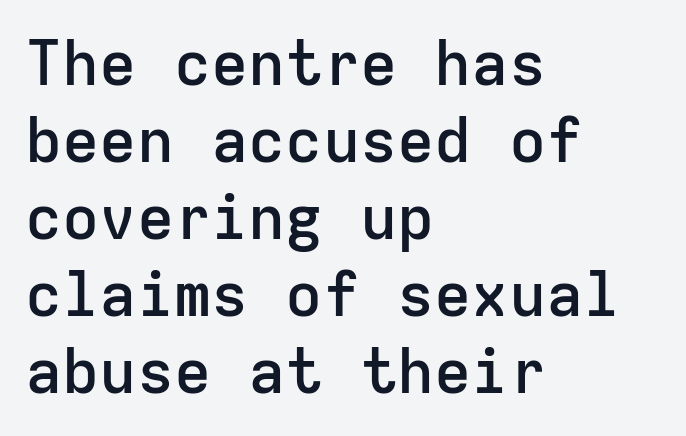
Is this a fixed-width face? Yes — each glyph sits in an identical cell. Check where the strokes stop: nothing finishes them off — pure sans. Notice how the stems are strictly vertical — no italics here. Underline: absent.
